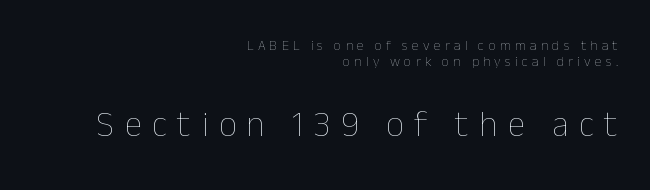
Larger block? The one below; the one above is distinctly smaller. Weight: in the light-to-regular range. The letters advance in unequal steps, a hallmark of proportional type. Tracking value appears strongly positive — letters spread wide. The passage shown is not underscored anywhere.
